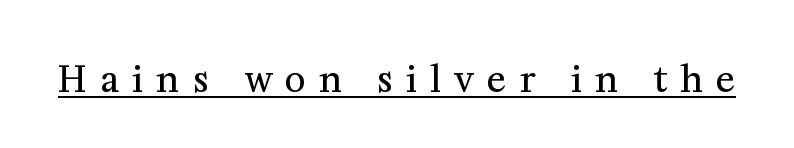
Q: Is the text bold? A: No.
Q: Is the text italic (slanted)? A: No, it is upright.
Q: Is the typeface a serif or a sans-serif typeface? A: Serif.
Q: Is the text underlined? A: Yes.
Q: Is the spacing between letters normal or unusually wide? A: Unusually wide.
Q: Width (condensed, normal, or wide)? A: Normal.
Q: Stroke contrast? A: Medium.
Q: x-height? A: Medium.
Q: Monospaced? A: No.
